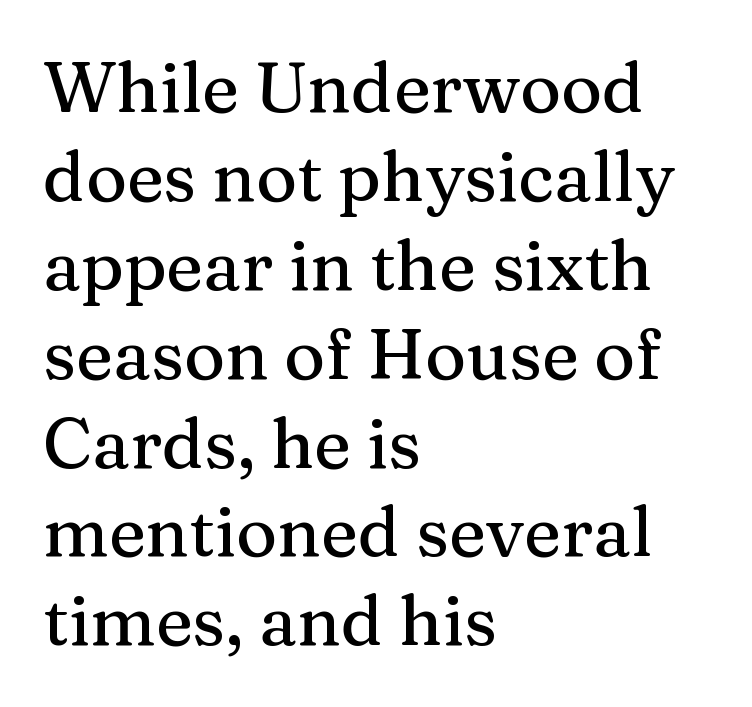
{"serif": "yes", "italic": "no", "width": "normal", "stroke_contrast": "medium", "x_height": "medium", "monospaced": "no", "underline": "no", "align": "left", "line_spacing": "normal", "line_spacing_ratio": 1.27, "letter_spacing": "normal", "letter_spacing_em": 0.0, "glyph_px": 70}
